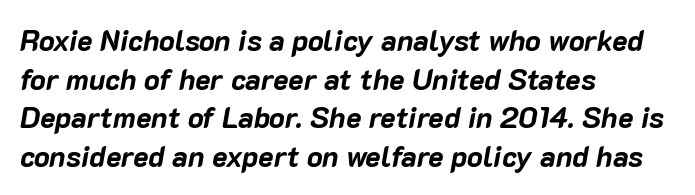
The image shows 29 px bold type, italic (leaning right); set left-aligned, normal line spacing (1.33x), normal letter spacing, not underlined; low stroke contrast and a medium x-height.
